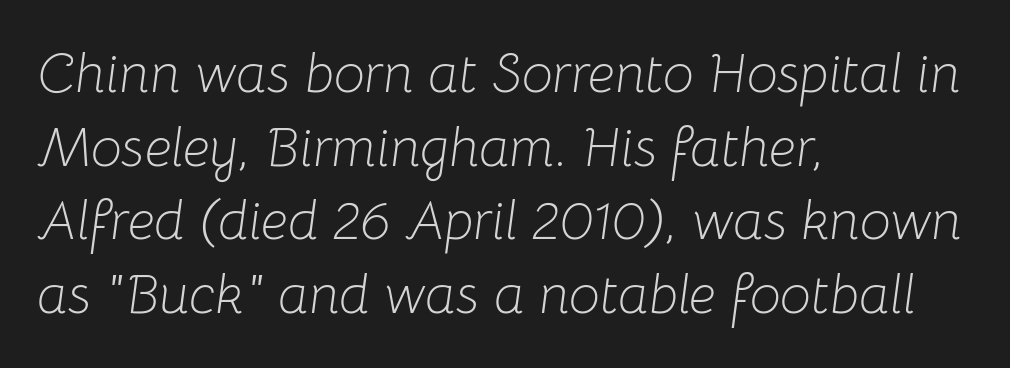
Line starts are locked; line ends wander. These lines are rendered in a variable-pitch font. Normally led — the rows are evenly, conventionally spaced. The line texture is even and compact thanks to regular tracking. Nothing heavy about these letters — not bold at all. If you drew a line through each stem, it would be angled.
